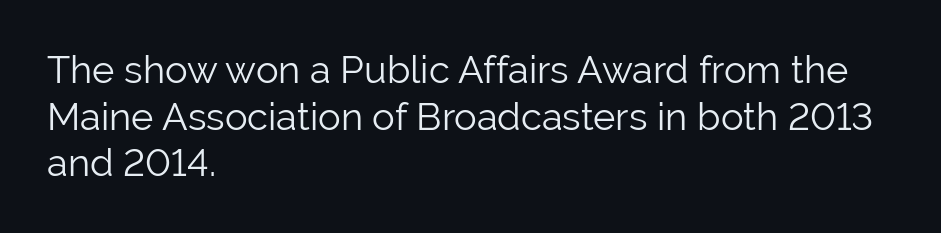
No feet cap the strokes, marking this as sans-serif type. There is no visible air inserted between adjacent glyphs. Ordinary non-slanted type is in use. The strokes carry an ordinary text weight at most. Notice how the passage keeps a crisp vertical edge on the left only.
